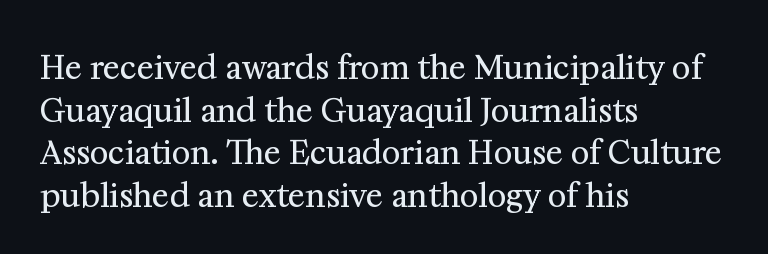
Honestly, the letter spacing is just normal — you wouldn't notice it. You can tell from the footed stems that serif type was used. The type sits square on the baseline with zero lean. Notice how the passage keeps a crisp vertical edge on the left only. The baseline area is clear.
